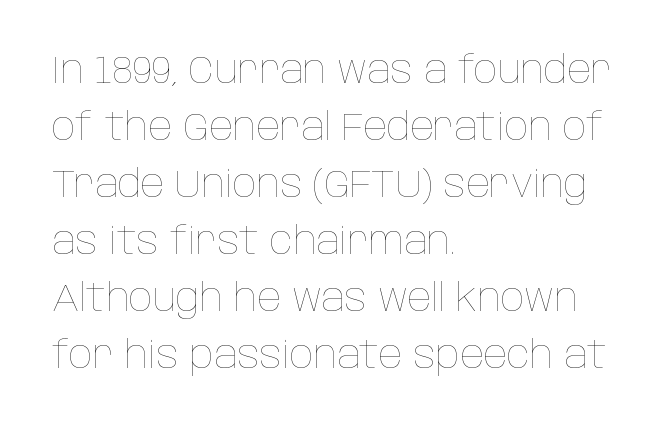
Q: Is the text bold? A: No.
Q: Is the text italic (slanted)? A: No, it is upright.
Q: Is the text underlined? A: No.
Q: How is the paragraph aligned? A: Left-aligned.
Q: Is the spacing between letters normal or unusually wide? A: Normal.
Q: Is the spacing between lines tight, normal or loose? A: Normal.
Q: Width (condensed, normal, or wide)? A: Condensed.
Q: Stroke contrast? A: Low.
Q: x-height? A: Large.
Q: Monospaced? A: No.
